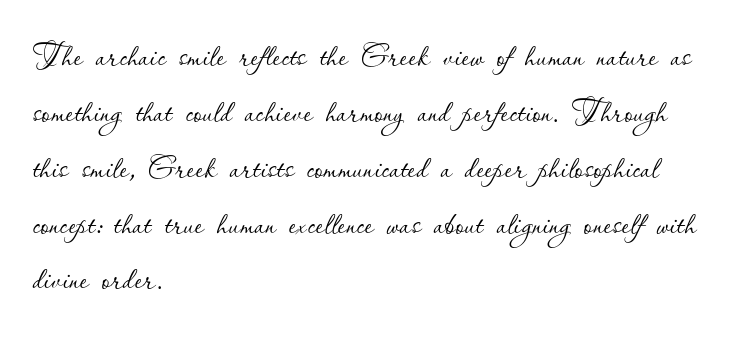
The image shows 42 px thin type; set left-aligned, normal line spacing (1.33x), normal letter spacing, not underlined; low stroke contrast and a small x-height.
